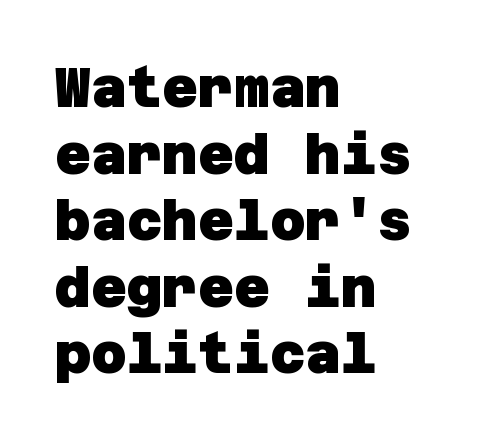
Q: Is the text bold? A: Yes.
Q: Is the typeface a serif or a sans-serif typeface? A: Sans-serif.
Q: Is the text underlined? A: No.
Q: How is the paragraph aligned? A: Left-aligned.
Q: Is the spacing between letters normal or unusually wide? A: Normal.
Q: Width (condensed, normal, or wide)? A: Normal.
Q: Stroke contrast? A: Low.
Q: x-height? A: Large.
